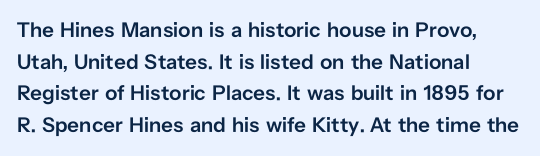
Q: Is the text bold? A: Semi-bold.
Q: Is the text italic (slanted)? A: No, it is upright.
Q: Is the text underlined? A: No.
Q: How is the paragraph aligned? A: Left-aligned.
Q: Is the spacing between letters normal or unusually wide? A: Normal.
Q: Is the spacing between lines tight, normal or loose? A: Normal.
